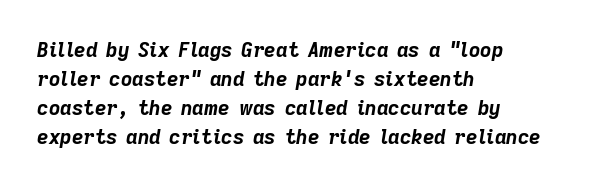
The image shows 20 px bold type, italic (leaning right); set left-aligned, normal line spacing (1.45x), normal letter spacing, not underlined.
